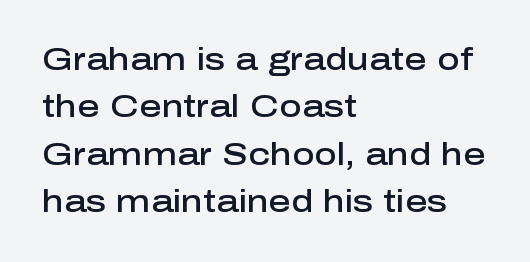
{"serif": "no", "italic": "no", "bold": "semi", "weight": "semibold", "width": "normal", "stroke_contrast": "low", "x_height": "medium", "monospaced": "no", "underline": "no", "align": "left", "line_spacing": "normal", "line_spacing_ratio": 1.53, "letter_spacing": "normal", "letter_spacing_em": 0.0, "glyph_px": 31}
